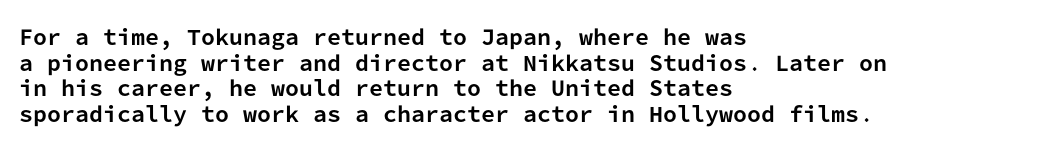
The letters stand straight up with perfectly vertical stems. The space directly below the letters is spotless. Letter spacing: default. Bold? Absolutely — the strokes are thick and heavy. The leading is moderate, giving the passage an even texture. The lines in this sample share a left origin and differ only in where they stop.
